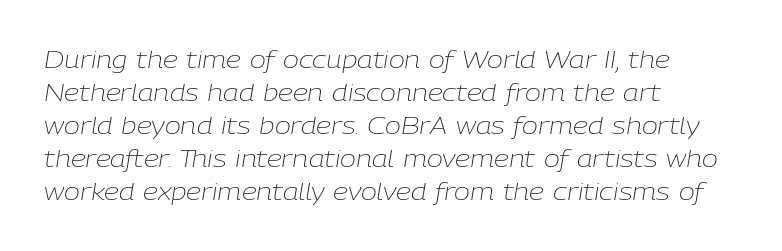
{"italic": "yes", "lean": "right", "slant_degrees": 9, "bold": "no", "underline": "no", "align": "left", "line_spacing": "normal", "line_spacing_ratio": 1.38, "letter_spacing": "normal", "letter_spacing_em": 0.0, "glyph_px": 24}
